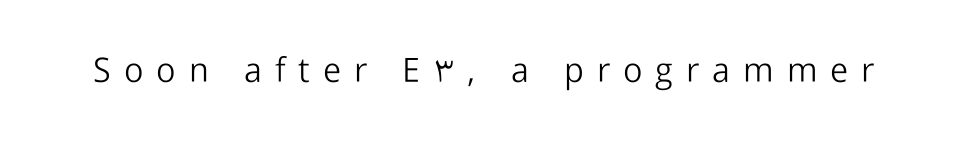
Inter-character spacing is expanded well beyond the font's built-in metrics. Serif or sans? Sans — the stroke terminals are bare. Unmarked baselines from the first word to the last. Stroke thickness stays within the range of a standard reading face or lighter. Do the characters align in a grid? No, the font is proportional.
